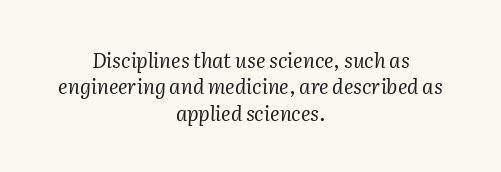
{"italic": "yes", "lean": "right", "slant_degrees": 2, "bold": "no", "underline": "no", "align": "center", "line_spacing": "normal", "line_spacing_ratio": 1.32, "letter_spacing": "normal", "letter_spacing_em": 0.0, "glyph_px": 20}
